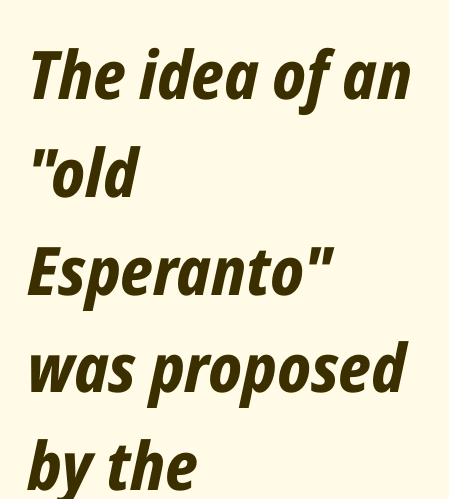
Proportional: the letters do not fall into vertical columns. Descenders hang freely into open space. Does the leading feel generous? No, just average. The horizontal fit of the characters is conventional and even. The passage shown is emphatically bold.
